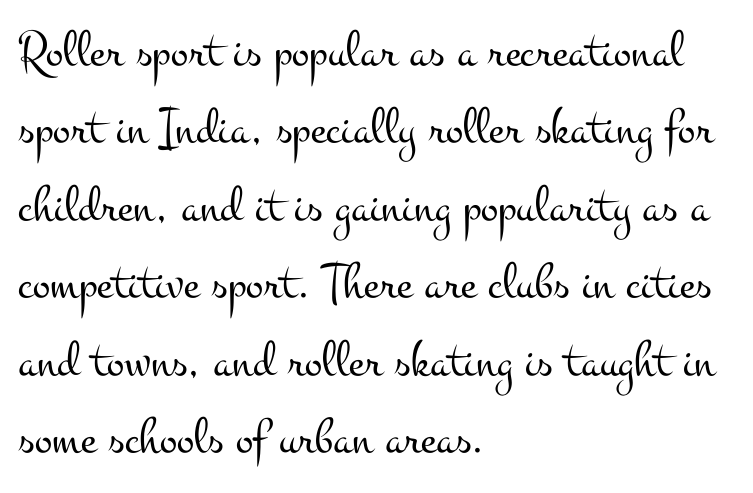
The image shows 52 px light, wide serif type; set left-aligned, normal line spacing (1.49x), normal letter spacing, not underlined; medium stroke contrast and a small x-height.
